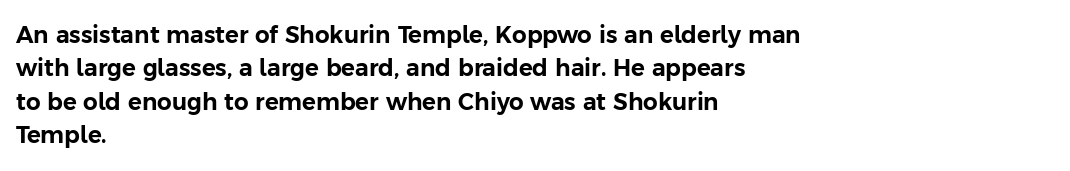
Q: Is the text italic (slanted)? A: No, it is upright.
Q: Is the text underlined? A: No.
Q: How is the paragraph aligned? A: Left-aligned.
Q: Is the spacing between letters normal or unusually wide? A: Normal.
Q: Is the spacing between lines tight, normal or loose? A: Normal.
